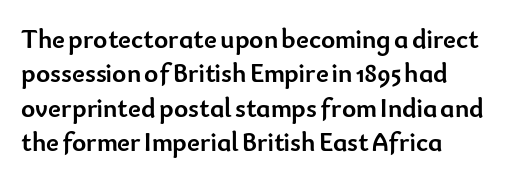
{"italic": "no", "bold": "yes", "underline": "no", "line_spacing": "normal", "line_spacing_ratio": 1.27, "letter_spacing": "normal", "letter_spacing_em": 0.0, "glyph_px": 27}
